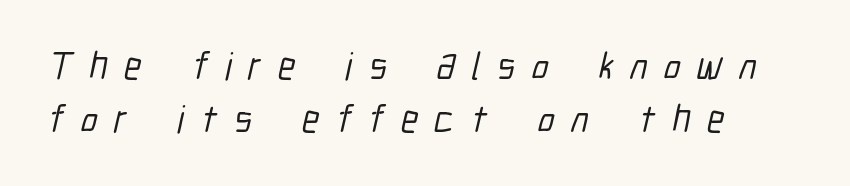
{"serif": "no", "width": "condensed", "stroke_contrast": "low", "x_height": "medium", "monospaced": "no", "underline": "no", "align": "left", "line_spacing": "normal", "line_spacing_ratio": 1.36, "letter_spacing": "wide", "letter_spacing_em": 0.42, "glyph_px": 39}
